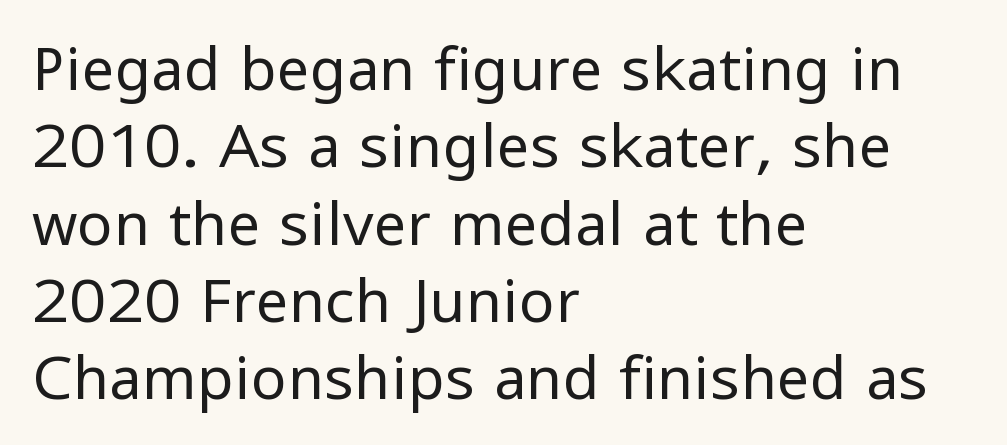
The face used here is proportionally spaced, like ordinary book or web type. Counters stay open thanks to moderate or lighter strokes. The horizontal fit of the characters is conventional and even. Examine the stroke ends and you'll find no serifs.
